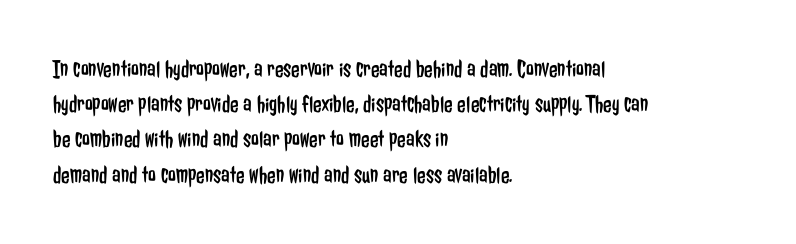
Weight: not bold — regular or lighter. Summary of vertical rhythm: regular, with standard interline spacing. Italic? Not at all — the glyphs are vertical. Words appear dense and cohesive because spacing is normal. Glance below the letters and you will spot only blank space.
